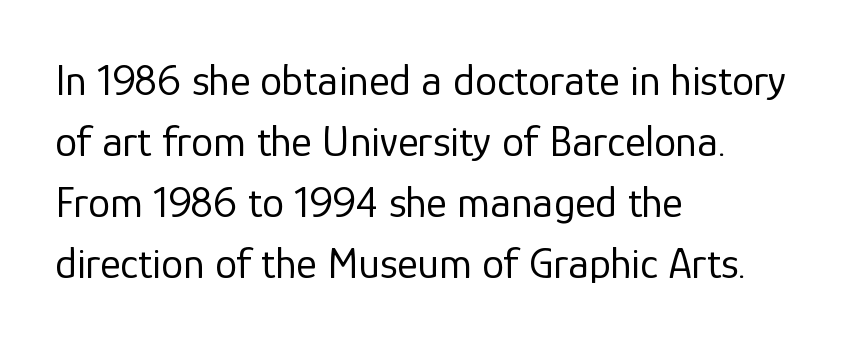
The image shows 44 px regular-weight sans-serif type, upright; set left-aligned, normal line spacing (1.39x), normal letter spacing, not underlined; low stroke contrast and a medium x-height.
